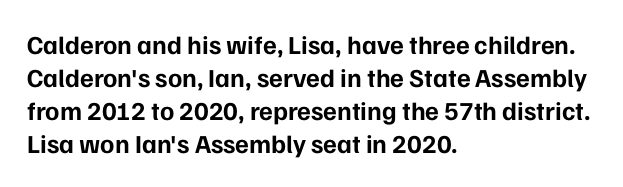
The leading is moderate, giving the passage an even texture. A dark, heavy texture on the line: the type is bold. Descenders hang freely into open space. Letter spacing: default. Notice how the passage keeps a crisp vertical edge on the left only. This is roman type, the default non-slanted kind.
